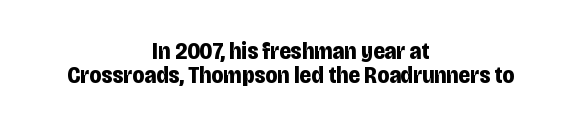
{"italic": "no", "bold": "yes", "underline": "no", "align": "center", "line_spacing": "tight", "line_spacing_ratio": 1.02, "letter_spacing": "normal", "letter_spacing_em": 0.0, "glyph_px": 24}
